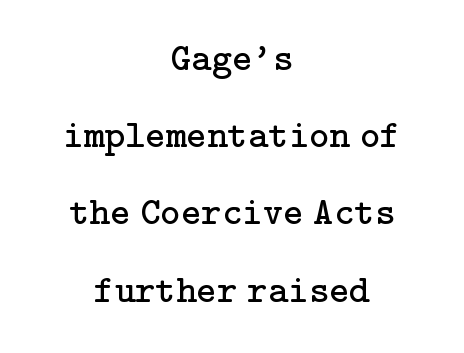
{"serif": "yes", "italic": "no", "bold": "no", "weight": "regular", "width": "normal", "stroke_contrast": "low", "x_height": "medium", "underline": "no", "align": "center", "line_spacing": "loose", "line_spacing_ratio": 1.98, "letter_spacing": "normal", "letter_spacing_em": 0.0, "glyph_px": 39}
